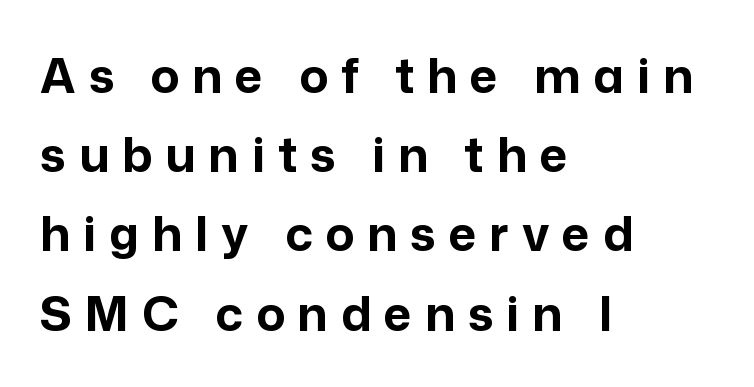
{"serif": "no", "italic": "no", "bold": "yes", "weight": "bold", "width": "normal", "stroke_contrast": "low", "x_height": "medium", "monospaced": "no", "underline": "no", "align": "left", "line_spacing": "normal", "line_spacing_ratio": 1.65, "letter_spacing": "wide", "letter_spacing_em": 0.27, "glyph_px": 48}
